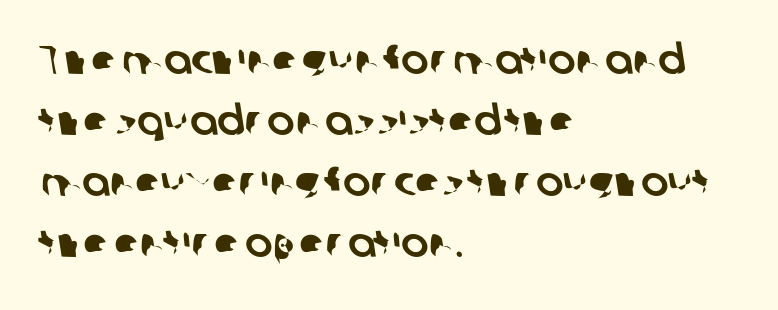
The image shows 41 px sans-serif type; set left-aligned, normal line spacing (1.49x), normal letter spacing, not underlined; low stroke contrast and a medium x-height.
